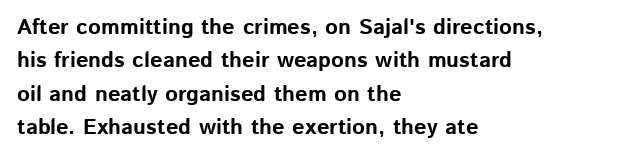
The image shows 22 px bold type, upright; set left-aligned, normal line spacing (1.52x), normal letter spacing, not underlined.
